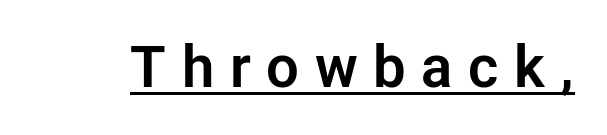
The image shows 58 px sans-serif type, upright; set unusually wide letter spacing (+0.27 em), underlined; low stroke contrast and a medium x-height.
